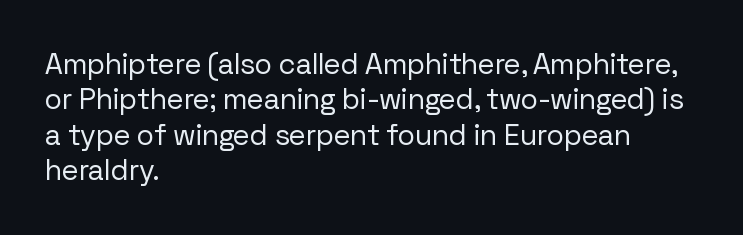
Nope, not italic — everything's standing straight. The letterforms sit shoulder to shoulder at normal distance. No extra ink here — the face is not bold. Check under the words: just untouched page. The text block is weighted toward the left margin, trailing off unevenly rightward. You could not count columns in this text — the font is proportionally spaced.
